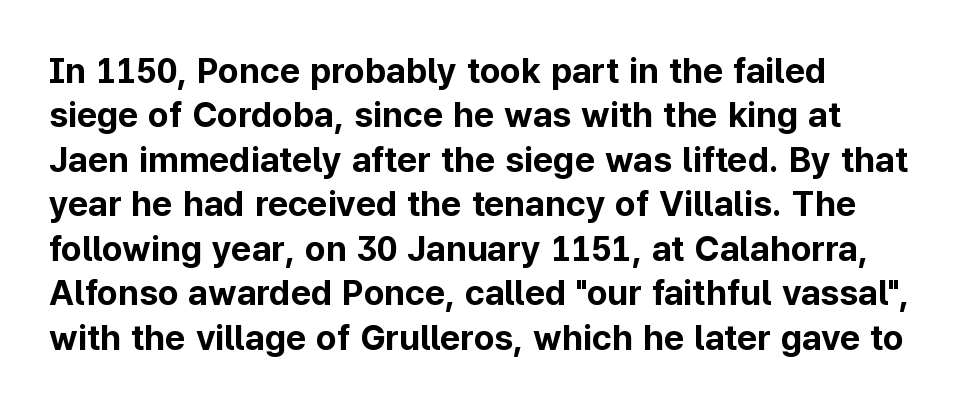
The letters advance in unequal steps, a hallmark of proportional type. Honestly, there is no underline to notice here at all. Does the type have serifs? No, each stem ends abruptly. This block has exactly the height ordinary leading produces. You'd pick this weight for a headline — it's a proper bold.
